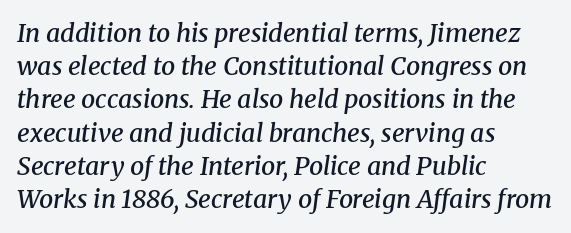
The image shows 25 px text type, italic (leaning right); set left-aligned, normal line spacing (1.33x), normal letter spacing, not underlined.
